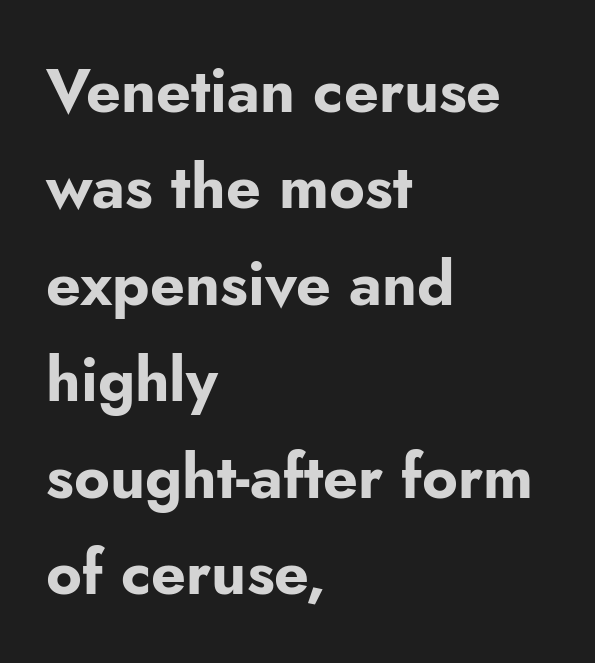
{"serif": "no", "italic": "no", "bold": "yes", "weight": "bold", "width": "normal", "stroke_contrast": "low", "x_height": "small", "monospaced": "no", "underline": "no", "align": "left", "line_spacing": "normal", "line_spacing_ratio": 1.58, "letter_spacing": "normal", "letter_spacing_em": 0.0, "glyph_px": 61}
